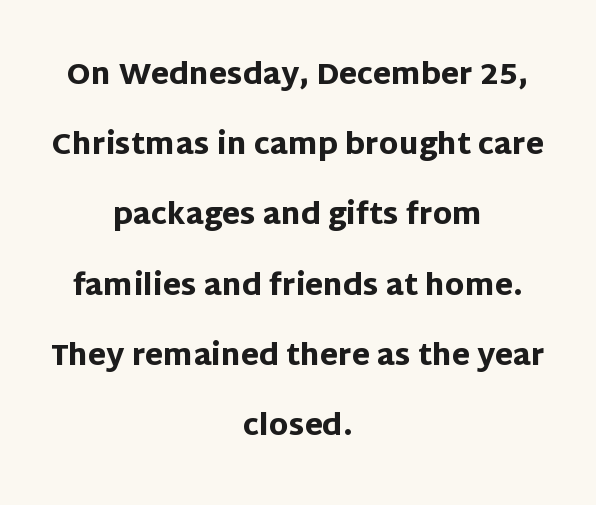
Q: Is the text bold? A: Yes.
Q: Is the text italic (slanted)? A: No, it is upright.
Q: Is the typeface a serif or a sans-serif typeface? A: Sans-serif.
Q: Is the text underlined? A: No.
Q: How is the paragraph aligned? A: Centered.
Q: Is the spacing between letters normal or unusually wide? A: Normal.
Q: Is the spacing between lines tight, normal or loose? A: Loose.
Q: Width (condensed, normal, or wide)? A: Normal.
Q: Stroke contrast? A: Low.
Q: x-height? A: Large.
Q: Monospaced? A: No.
